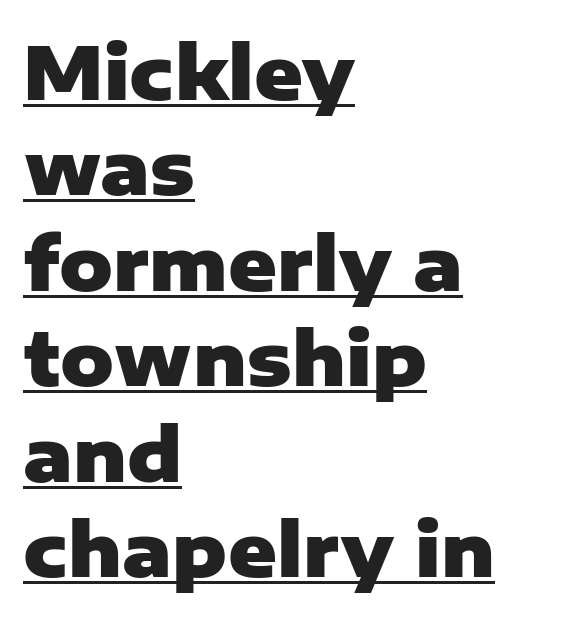
The image shows 74 px heavy sans-serif type, upright; set left-aligned, normal line spacing (1.29x), normal letter spacing, underlined; low stroke contrast and a medium x-height.
